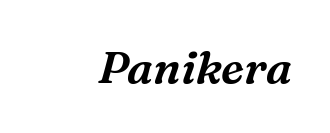
{"serif": "yes", "italic": "yes", "lean": "right", "slant_degrees": 16, "width": "normal", "stroke_contrast": "medium", "x_height": "medium", "monospaced": "no", "underline": "no", "letter_spacing": "normal", "letter_spacing_em": 0.0, "glyph_px": 45}
